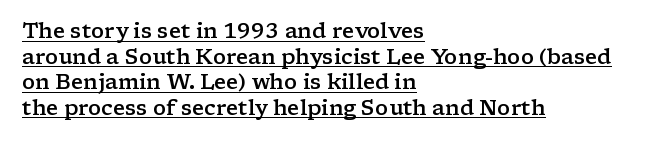
{"italic": "no", "bold": "semi", "underline": "yes", "align": "left", "line_spacing_ratio": 1.22, "letter_spacing": "normal", "letter_spacing_em": 0.0, "glyph_px": 21}
